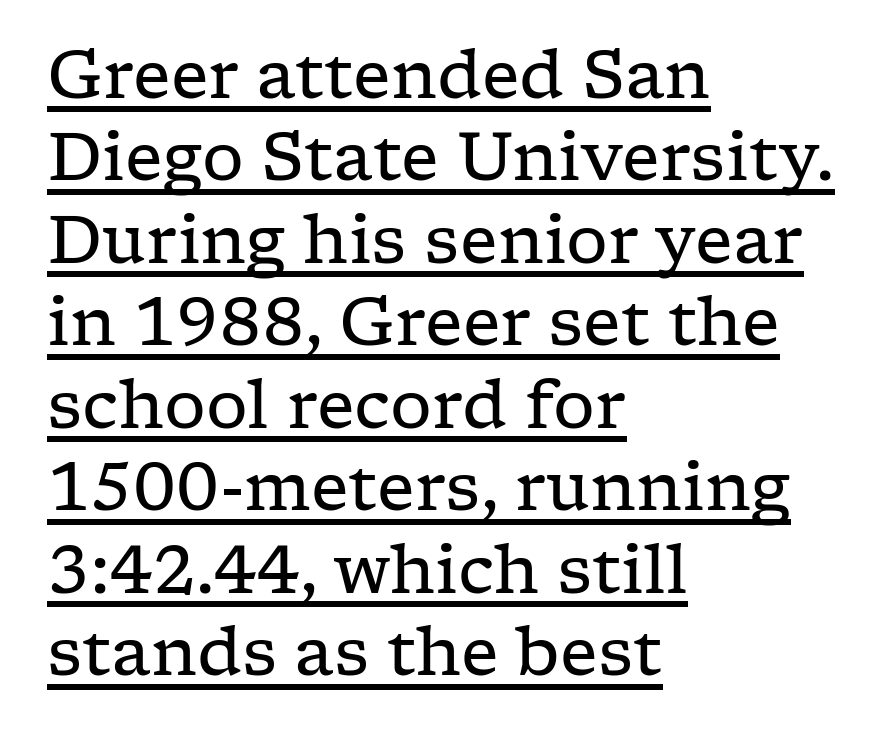
How would I describe the line gaps? Plain and ordinary. The strokes are not fattened; the text isn't bold. Underlined type. Here the designer chose a conventional face with non-uniform glyph widths.
